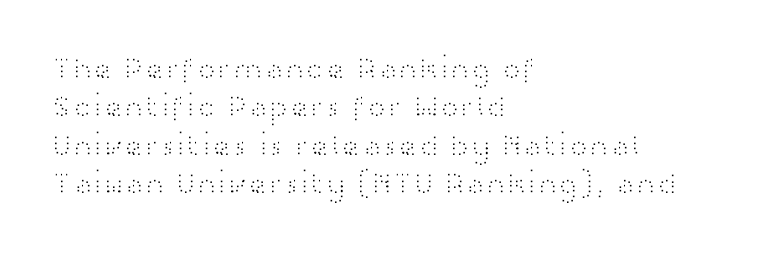
{"serif": "no", "italic": "no", "bold": "no", "weight": "light", "width": "wide", "stroke_contrast": "high", "x_height": "medium", "monospaced": "no", "underline": "no", "align": "left", "line_spacing_ratio": 1.24, "letter_spacing": "normal", "letter_spacing_em": 0.0, "glyph_px": 31}
